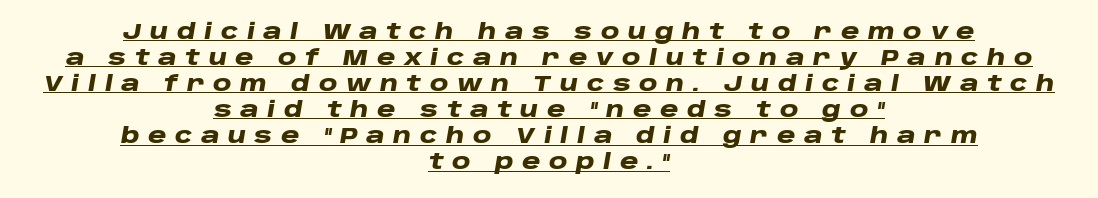
The specimen reads as italic at a glance. Letter spacing: wide. A full-strength bold gives these letters their thick strokes. Beneath each row of characters lies a ruled line.
